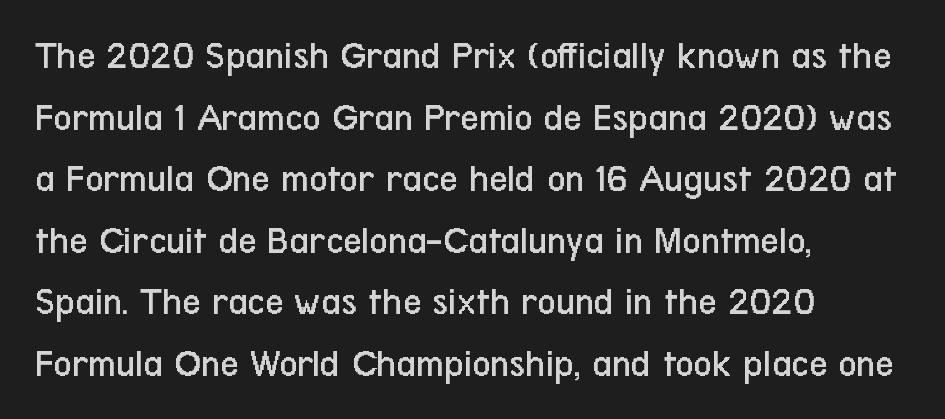
The image shows 40 px regular-weight, condensed sans-serif type, upright; set left-aligned, normal line spacing (1.54x), normal letter spacing, not underlined; low stroke contrast and a medium x-height.
